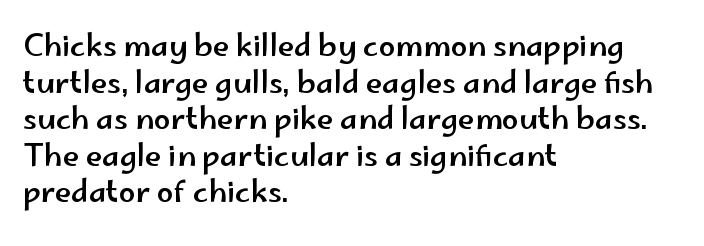
The image shows 30 px wide sans-serif type, upright; set left-aligned, line spacing 1.22x, normal letter spacing, not underlined; low stroke contrast and a small x-height.
